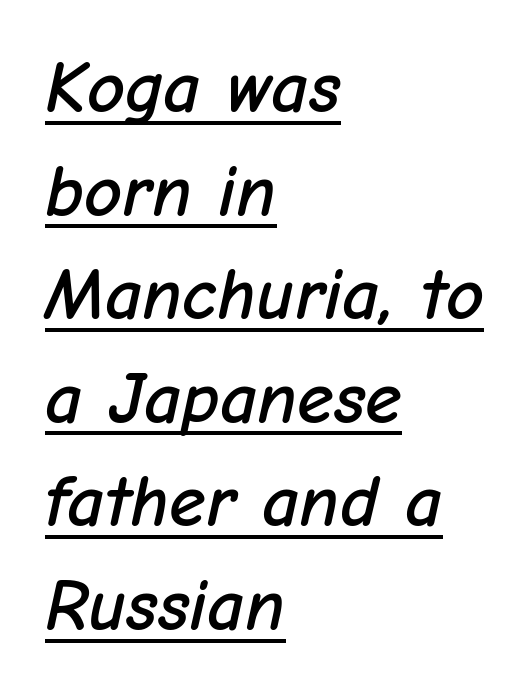
{"italic": "yes", "lean": "right", "slant_degrees": 12, "width": "normal", "stroke_contrast": "low", "x_height": "medium", "monospaced": "no", "underline": "yes", "align": "left", "line_spacing": "normal", "line_spacing_ratio": 1.4, "letter_spacing": "normal", "letter_spacing_em": 0.0, "glyph_px": 74}
